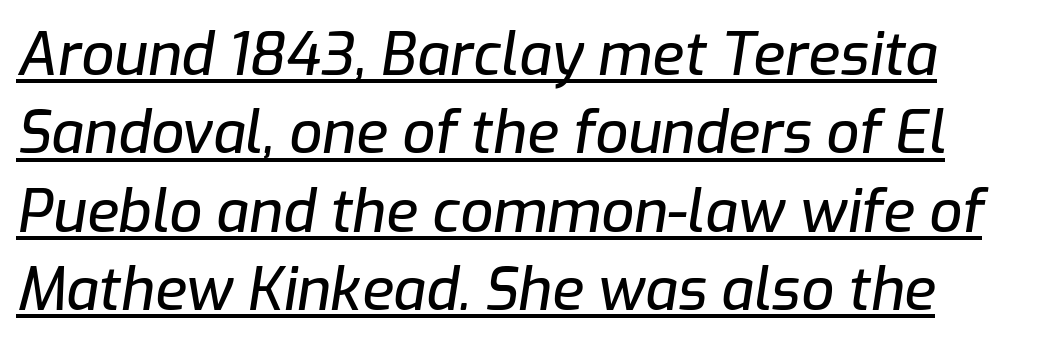
{"italic": "yes", "lean": "right", "slant_degrees": 9, "width": "normal", "stroke_contrast": "low", "x_height": "medium", "monospaced": "no", "underline": "yes", "line_spacing": "normal", "line_spacing_ratio": 1.35, "letter_spacing": "normal", "letter_spacing_em": 0.0, "glyph_px": 58}
